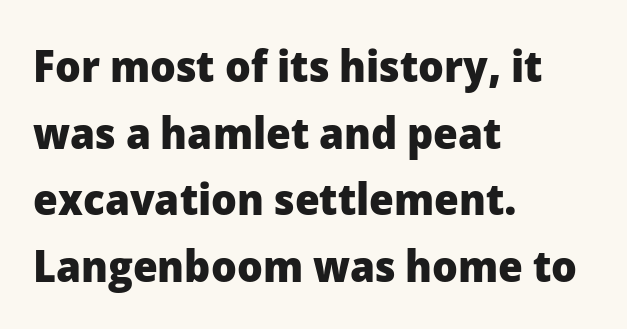
This sample has the flowing, uneven cadence of proportional lettering. Look at the tracking — it's just the regular setting, nothing added. Italic: no, the glyphs are upright roman. This sample uses a sans-serif face. Leftover space on each line is placed entirely after the last word. These lines sit exactly where default settings would place them.
